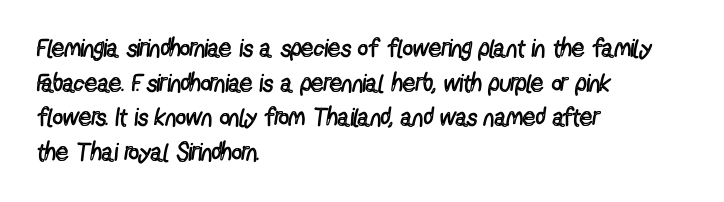
The image shows 25 px text type; set left-aligned, normal line spacing (1.39x), normal letter spacing, not underlined.
